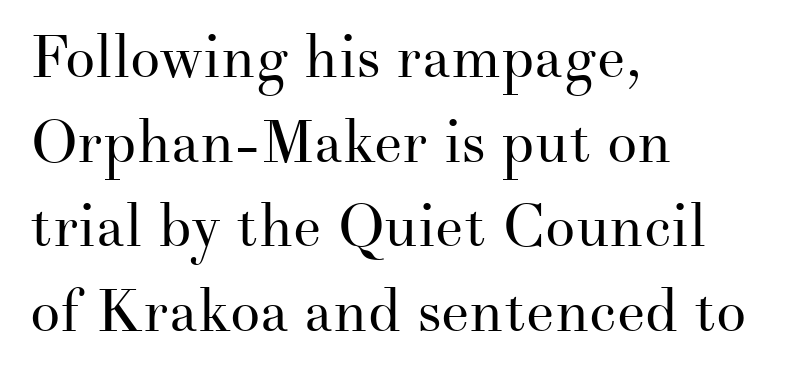
The image shows 60 px regular-weight serif type, upright; set left-aligned, normal line spacing (1.41x), normal letter spacing, not underlined; medium stroke contrast and a small x-height.
